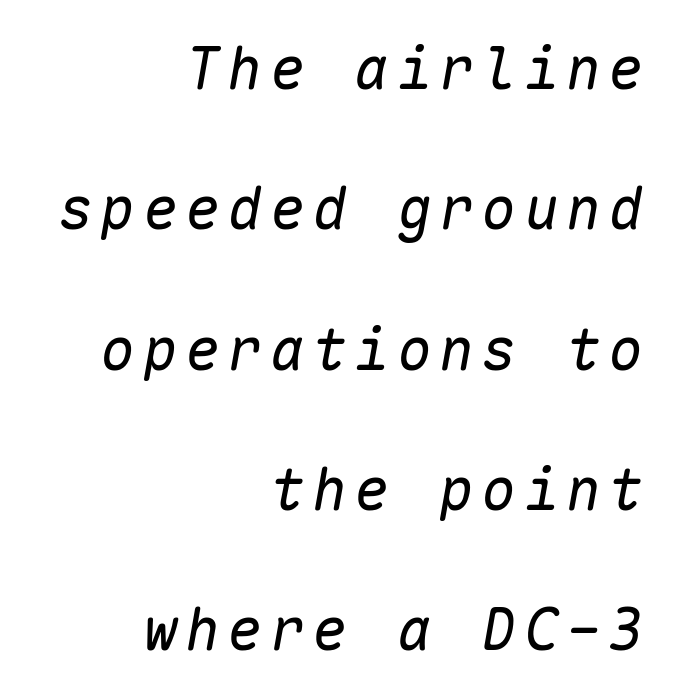
Q: Is the text bold? A: No.
Q: Is the text italic (slanted)? A: Yes, it leans right by about 10 degrees.
Q: Is the text underlined? A: No.
Q: How is the paragraph aligned? A: Right-aligned.
Q: Is the spacing between lines tight, normal or loose? A: Loose.
Q: Width (condensed, normal, or wide)? A: Normal.
Q: Stroke contrast? A: Low.
Q: x-height? A: Medium.
Q: Monospaced? A: Yes.
